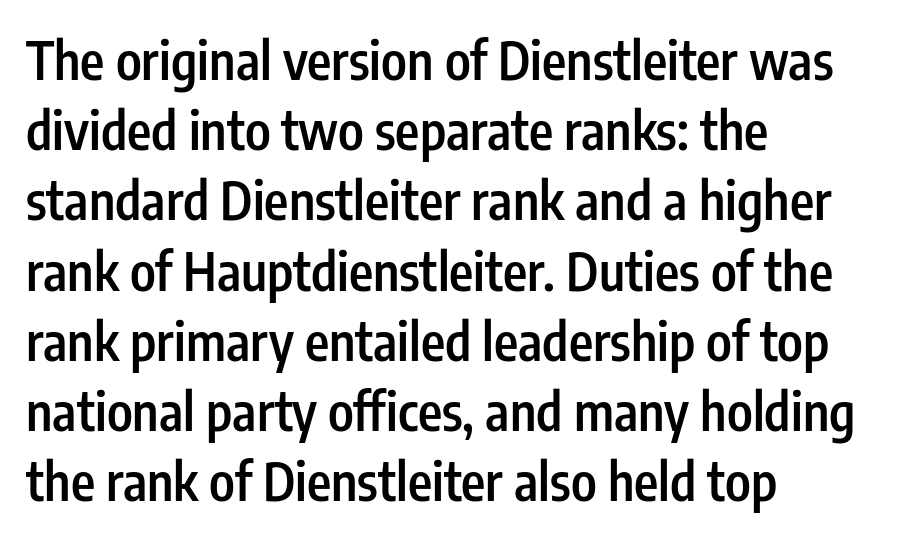
The image shows 52 px semibold, condensed sans-serif type, upright; set left-aligned, normal line spacing (1.35x), normal letter spacing, not underlined; low stroke contrast and a medium x-height.
